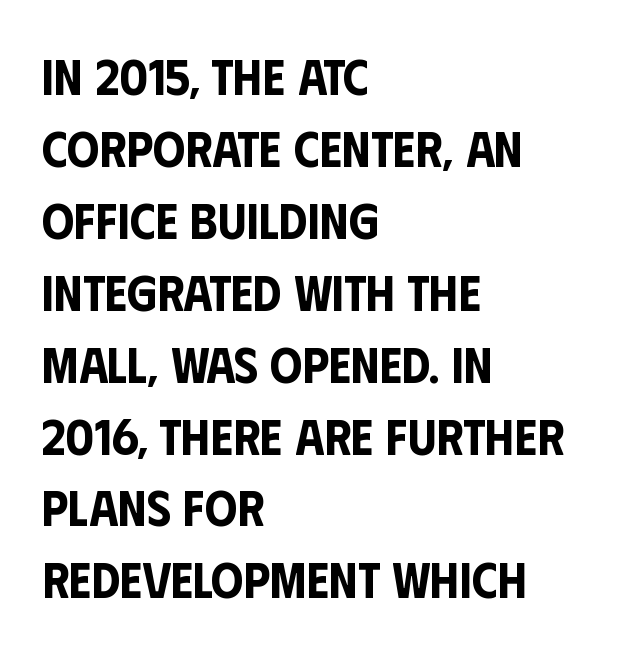
The rows are spaced the way most documents space them. The type is set solid horizontally, with unmodified tracking. Casual observation: everything's shoved over to the left. Ordinary non-slanted type is in use.
